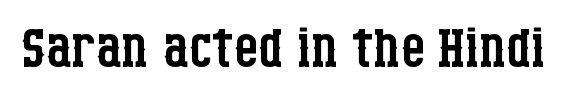
{"serif": "yes", "italic": "no", "bold": "no", "weight": "regular", "width": "condensed", "stroke_contrast": "low", "x_height": "large", "monospaced": "no", "underline": "no", "letter_spacing": "normal", "letter_spacing_em": 0.0, "glyph_px": 77}
